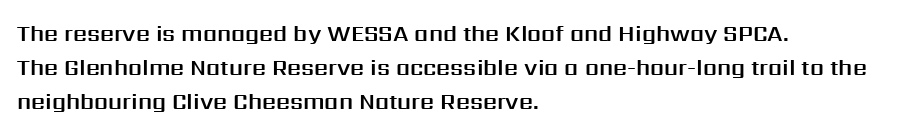
{"italic": "no", "underline": "no", "align": "left", "line_spacing": "normal", "line_spacing_ratio": 1.55, "letter_spacing": "normal", "letter_spacing_em": 0.0, "glyph_px": 22}
